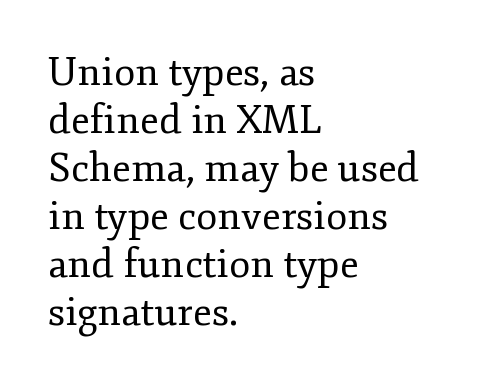
The image shows 39 px regular-weight serif type, upright; set left-aligned, line spacing 1.23x, normal letter spacing, not underlined; low stroke contrast and a small x-height.
